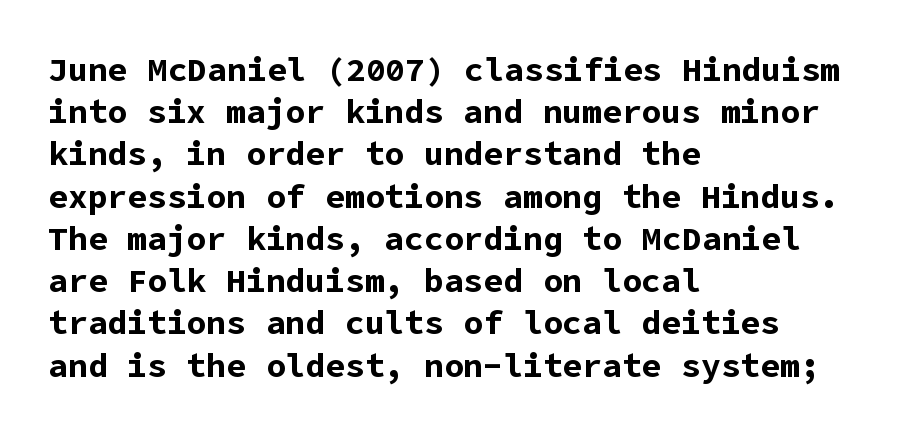
Horizontal bands of white between lines are of average thickness. If you drew a line through each stem, it would be perfectly vertical. Each row of text sits above clean, open space. Font category for this specimen: sans-serif. Look at the stroke-to-counter ratio: heavy, a bold. The ragged edge is on the right, which tells us the setting is flush left.
